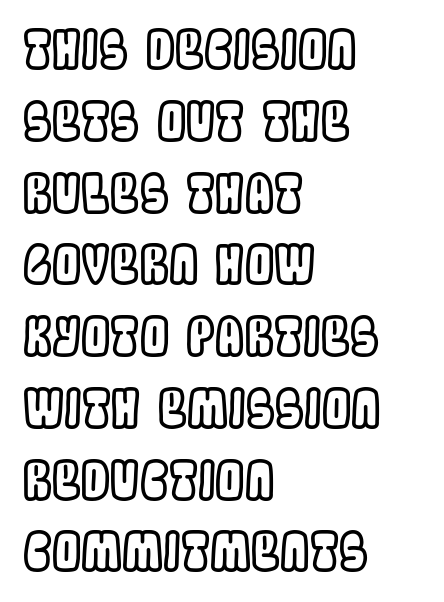
The image shows 52 px condensed type, upright; set left-aligned, normal line spacing (1.38x), normal letter spacing, not underlined; a large x-height.
